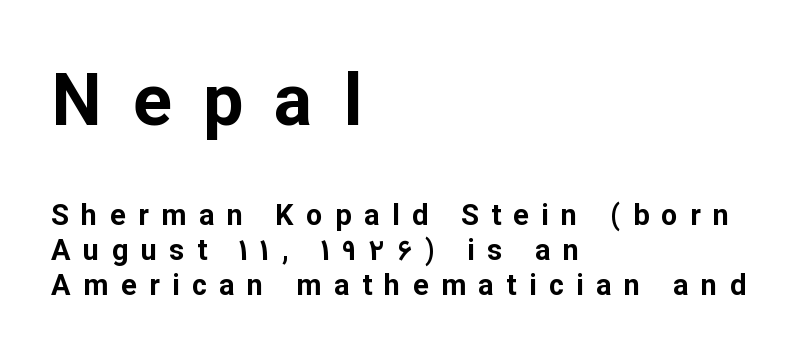
The image shows 72 px bold sans-serif type, upright; set left-aligned, line spacing 1.2x, unusually wide letter spacing (+0.43 em), not underlined; the first (top) block is 2.48x larger; low stroke contrast and a medium x-height.
